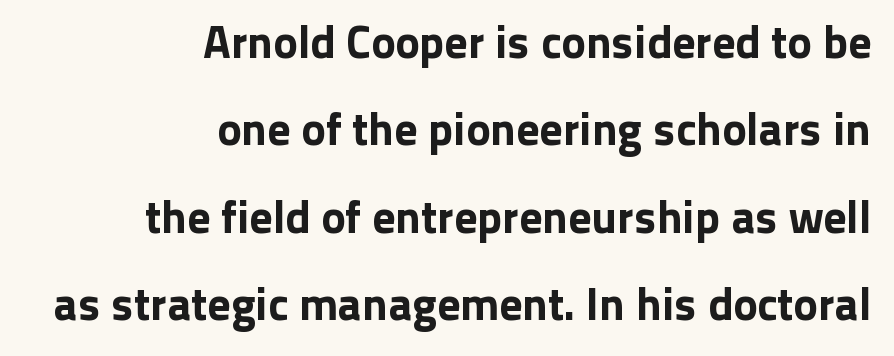
Q: Is the text italic (slanted)? A: No, it is upright.
Q: Is the typeface a serif or a sans-serif typeface? A: Sans-serif.
Q: Is the text underlined? A: No.
Q: How is the paragraph aligned? A: Right-aligned.
Q: Is the spacing between letters normal or unusually wide? A: Normal.
Q: Is the spacing between lines tight, normal or loose? A: Loose.
Q: Width (condensed, normal, or wide)? A: Normal.
Q: Stroke contrast? A: Low.
Q: x-height? A: Medium.
Q: Monospaced? A: No.
